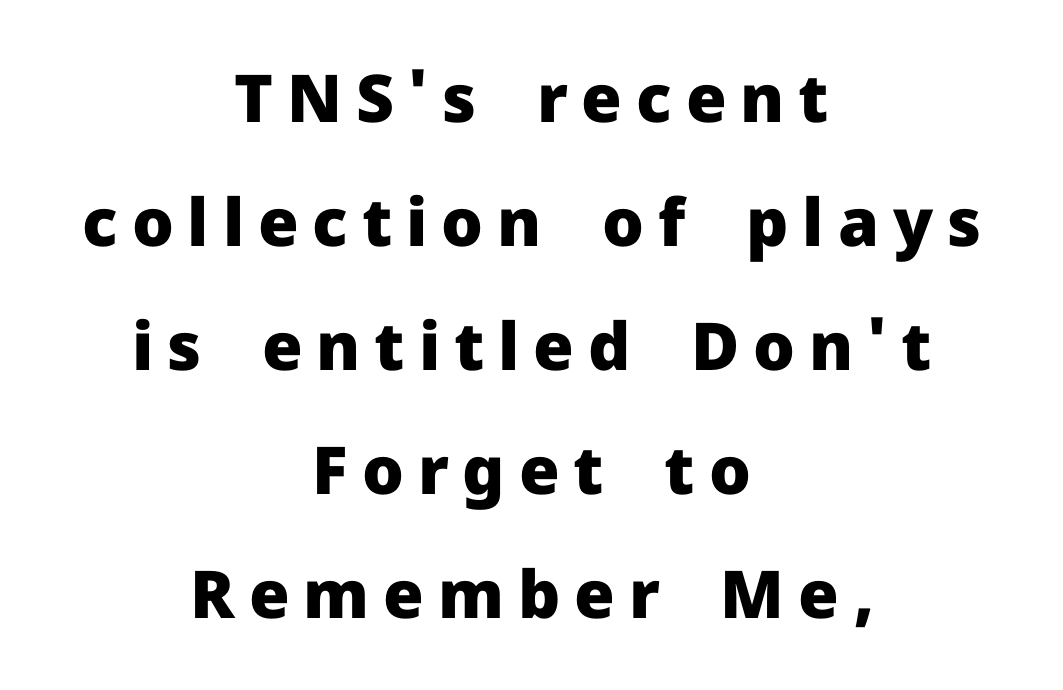
Do the characters align in a grid? No, the font is proportional. Is this a sans? Yes — the strokes have no serifs. Posture: straight, roman, zero tilt. In terms of letterspacing, this is a distinctly airy, spread setting. The foot of each line stays bare and open. Heavy-handed strokes throughout: this text is bold.
